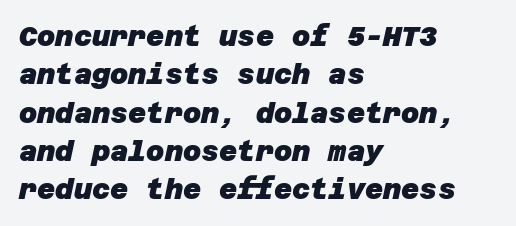
These lines stack with their left ends in a neat column. The foot of each line stays bare and open. The sample has been set heavy, in full bold. You can tell from the bare stems that sans-serif type was used. What's the leading like? Ordinary, nothing unusual. Short note: letters normally spaced.
